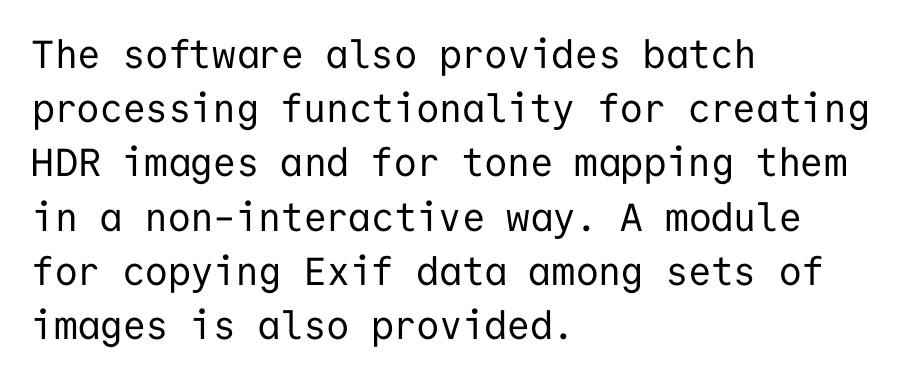
Observe the absence of serifs on each vertical stroke in this sample. These lines stack with their left ends in a neat column. You could call the tracking neutral — neither tight nor loose. The rows are spaced the way most documents space them. The font's upright variant was chosen for this text. The rendering uses typewriter-style spacing with identical character cells.
